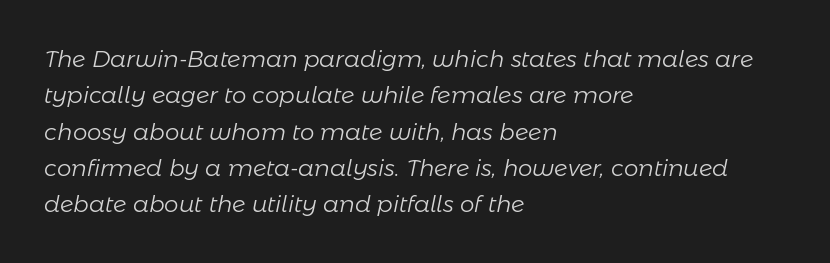
Q: Is the text bold? A: No.
Q: Is the text italic (slanted)? A: Yes, it leans right by about 11 degrees.
Q: Is the text underlined? A: No.
Q: How is the paragraph aligned? A: Left-aligned.
Q: Is the spacing between letters normal or unusually wide? A: Normal.
Q: Is the spacing between lines tight, normal or loose? A: Normal.
